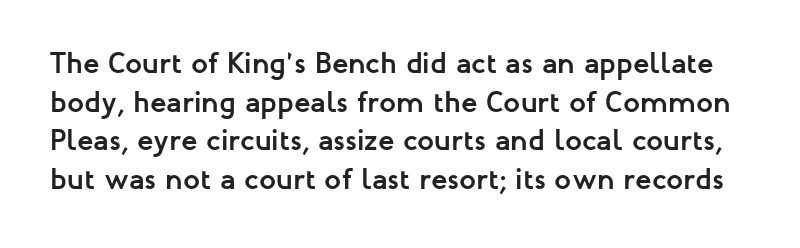
{"serif": "no", "italic": "no", "bold": "yes", "weight": "semibold", "width": "normal", "stroke_contrast": "low", "x_height": "medium", "monospaced": "no", "underline": "no", "line_spacing": "normal", "line_spacing_ratio": 1.29, "letter_spacing": "normal", "letter_spacing_em": 0.0, "glyph_px": 30}
